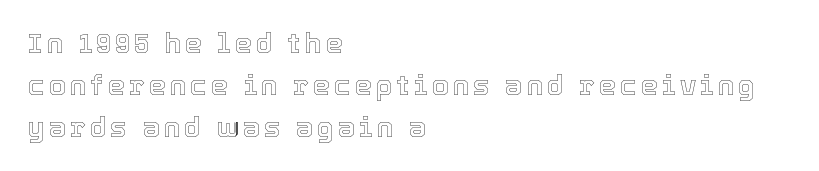
{"italic": "no", "underline": "no", "align": "left", "line_spacing": "normal", "line_spacing_ratio": 1.55, "glyph_px": 27}
